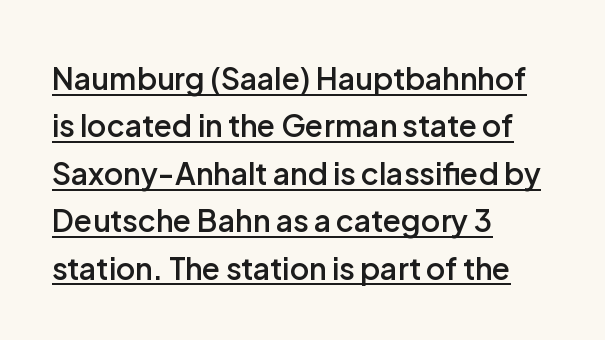
{"serif": "no", "italic": "no", "bold": "semi", "weight": "semibold", "width": "normal", "stroke_contrast": "low", "x_height": "medium", "monospaced": "no", "underline": "yes", "align": "left", "line_spacing": "normal", "line_spacing_ratio": 1.58, "letter_spacing": "normal", "letter_spacing_em": 0.0, "glyph_px": 30}
